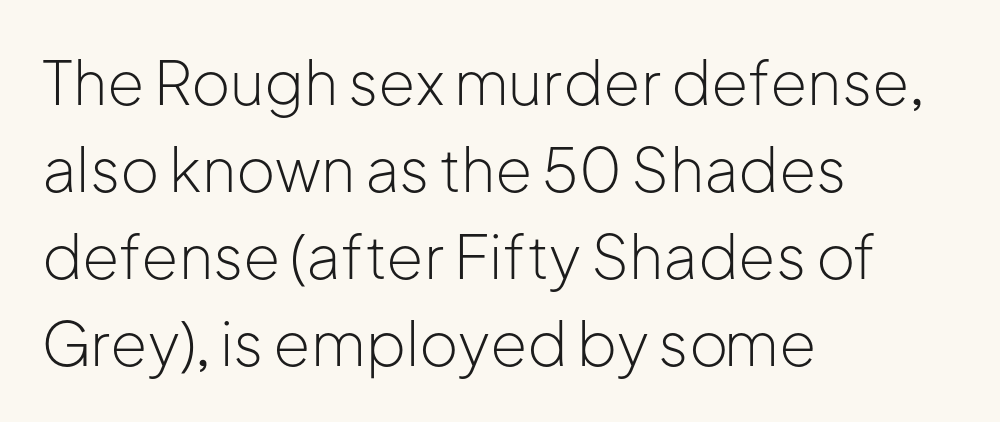
{"serif": "no", "italic": "no", "bold": "no", "weight": "light", "width": "normal", "stroke_contrast": "low", "x_height": "medium", "monospaced": "no", "underline": "no", "align": "left", "line_spacing": "normal", "line_spacing_ratio": 1.45, "letter_spacing": "normal", "letter_spacing_em": 0.0, "glyph_px": 60}
